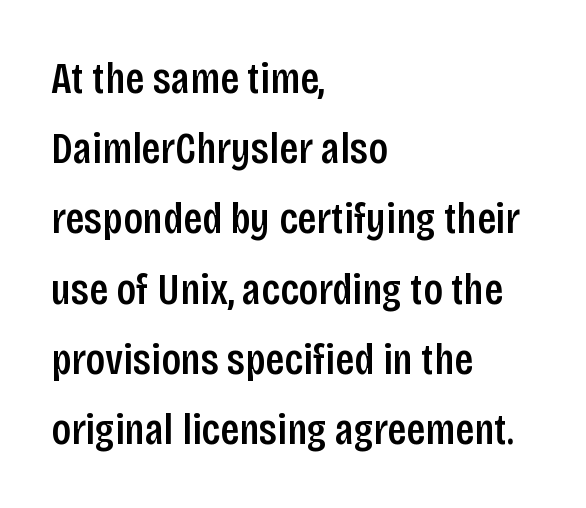
The image shows 45 px semibold, condensed sans-serif type, upright; set left-aligned, normal line spacing (1.56x), normal letter spacing, not underlined; low stroke contrast and a large x-height.
